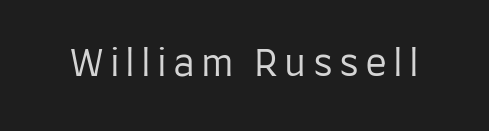
{"serif": "no", "italic": "no", "bold": "no", "weight": "regular", "width": "condensed", "stroke_contrast": "low", "x_height": "large", "monospaced": "no", "underline": "no", "glyph_px": 36}
